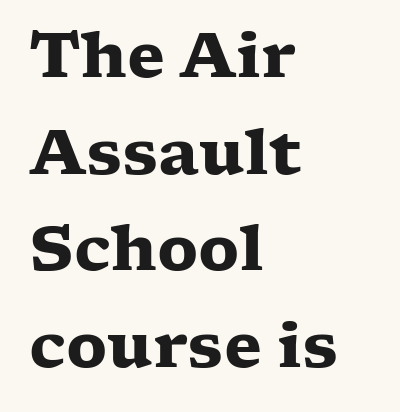
The lines sit at an ordinary, default distance from one another. Tall strokes in this sample are plumb rather than angled. Here the designer chose a conventional face with non-uniform glyph widths. The face used here is seriffed, in the tradition of book romans. Spacing between characters is what you'd get straight out of the box.
